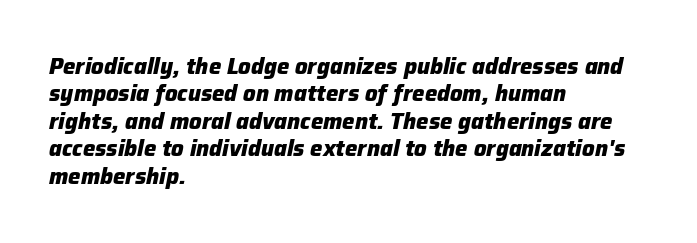
Looking at the ascenders, they clearly lean. Line starts are locked; line ends wander. The face used here is rendered with its standard letterfit. Regular leading. This is heavy type, rendered in bold.
